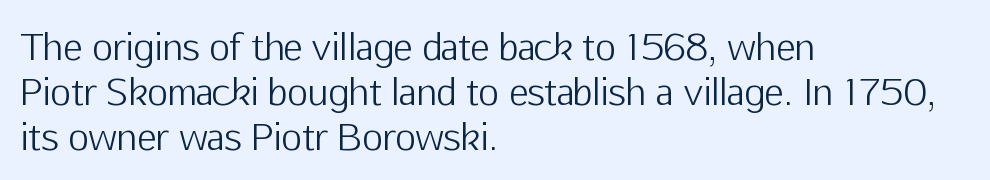
Is the letter spacing exaggerated? No — it looks like the ordinary default. All the whitespace from short lines collects on the right. Upright lettering throughout. The zone under the glyphs is completely vacant.
